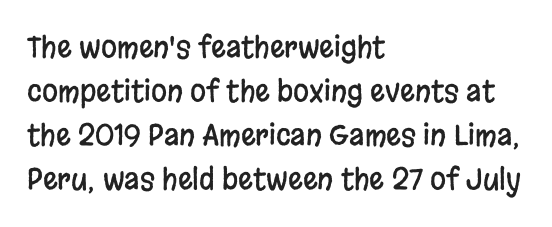
{"serif": "no", "italic": "no", "width": "condensed", "stroke_contrast": "low", "x_height": "large", "monospaced": "no", "underline": "no", "align": "left", "line_spacing": "normal", "line_spacing_ratio": 1.52, "letter_spacing": "normal", "letter_spacing_em": 0.0, "glyph_px": 29}
